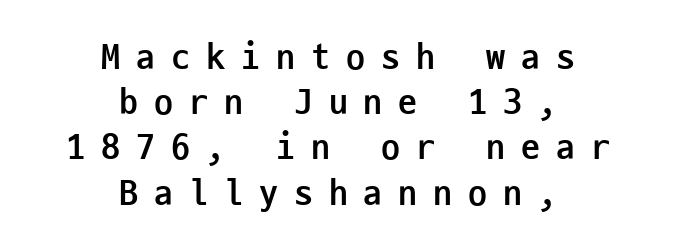
Q: Is the text bold? A: Yes.
Q: Is the text italic (slanted)? A: No, it is upright.
Q: Is the typeface a serif or a sans-serif typeface? A: Sans-serif.
Q: Is the text underlined? A: No.
Q: How is the paragraph aligned? A: Centered.
Q: Is the spacing between letters normal or unusually wide? A: Unusually wide.
Q: Width (condensed, normal, or wide)? A: Condensed.
Q: Stroke contrast? A: Low.
Q: x-height? A: Medium.
Q: Monospaced? A: Yes.
